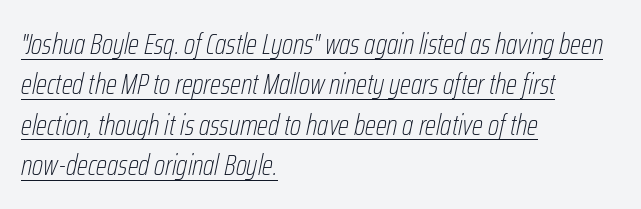
The image shows 29 px thin, condensed type, italic (leaning right); set left-aligned, normal line spacing (1.39x), normal letter spacing, underlined; low stroke contrast and a medium x-height.
